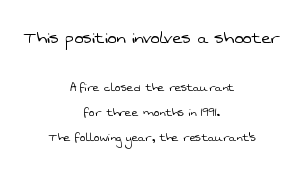
{"bold": "no", "underline": "no", "align": "center", "line_spacing_ratio": 1.8, "letter_spacing": "normal", "letter_spacing_em": 0.0, "larger_block": "first", "size_ratio": 1.5, "glyph_px": 21}
